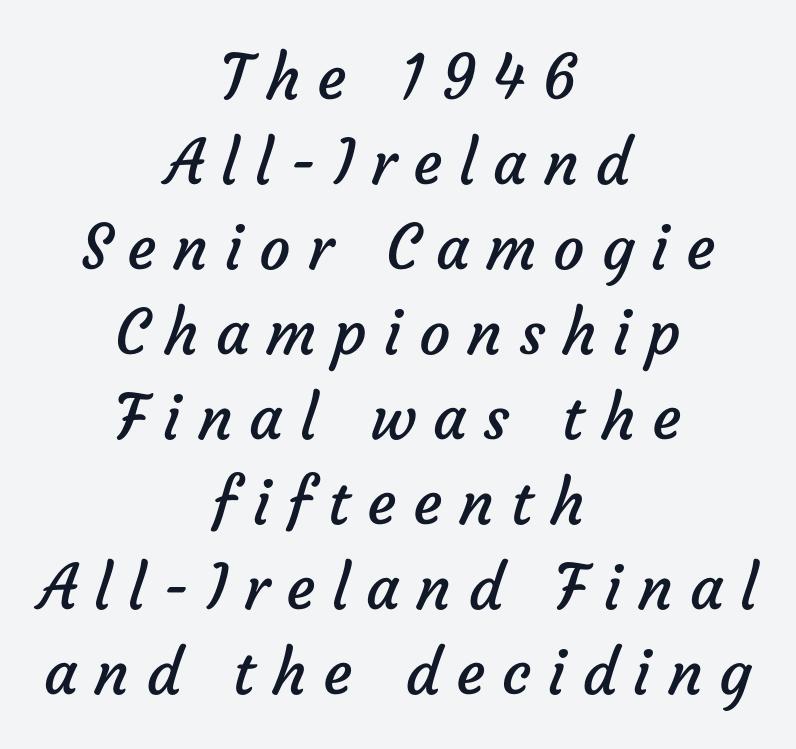
Q: Is the text bold? A: No.
Q: Is the typeface a serif or a sans-serif typeface? A: Sans-serif.
Q: Is the text underlined? A: No.
Q: How is the paragraph aligned? A: Centered.
Q: Is the spacing between letters normal or unusually wide? A: Unusually wide.
Q: Is the spacing between lines tight, normal or loose? A: Normal.
Q: Width (condensed, normal, or wide)? A: Normal.
Q: Stroke contrast? A: Low.
Q: x-height? A: Medium.
Q: Monospaced? A: No.
